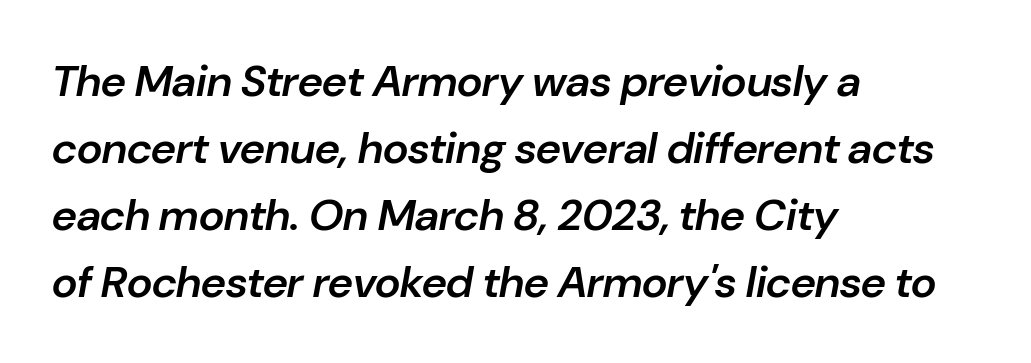
The image shows 44 px semibold type, italic (leaning right); set left-aligned, normal line spacing (1.52x), normal letter spacing, not underlined; low stroke contrast and a medium x-height.
